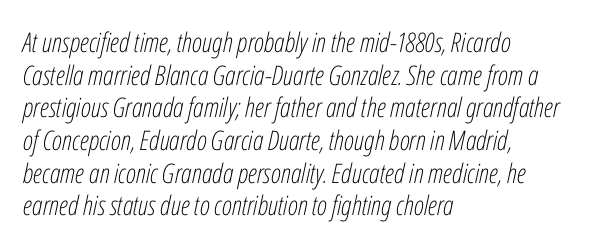
The image shows 27 px text type, italic (leaning right); set left-aligned, line spacing 1.21x, normal letter spacing, not underlined.
